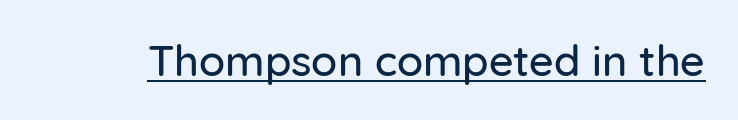
{"serif": "no", "italic": "no", "width": "normal", "stroke_contrast": "low", "x_height": "medium", "monospaced": "no", "underline": "yes", "letter_spacing": "normal", "letter_spacing_em": 0.0, "glyph_px": 43}
